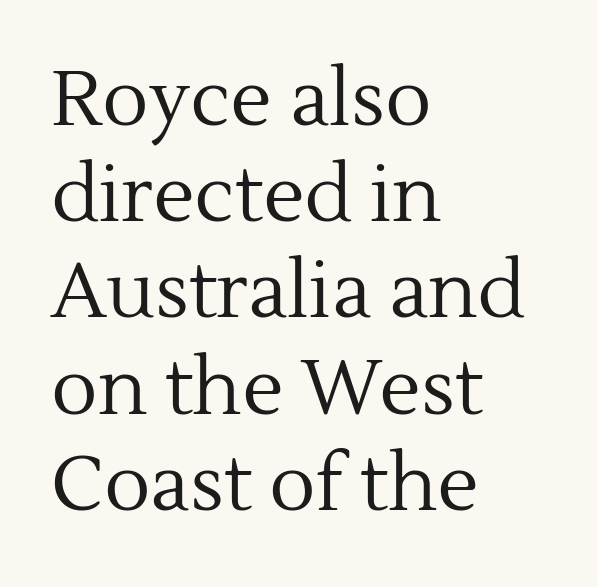
Q: Is the text bold? A: No.
Q: Is the text italic (slanted)? A: No, it is upright.
Q: Is the typeface a serif or a sans-serif typeface? A: Serif.
Q: Is the text underlined? A: No.
Q: How is the paragraph aligned? A: Left-aligned.
Q: Is the spacing between letters normal or unusually wide? A: Normal.
Q: Is the spacing between lines tight, normal or loose? A: Normal.
Q: Width (condensed, normal, or wide)? A: Normal.
Q: x-height? A: Medium.
Q: Monospaced? A: No.
